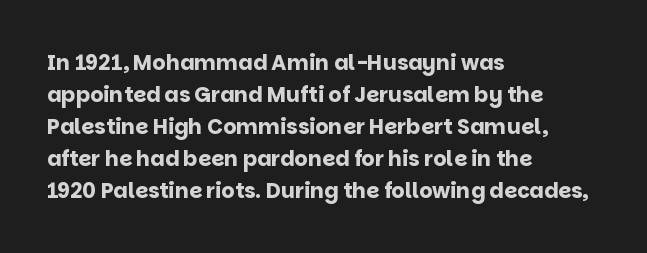
The image shows 21 px bold type, upright; set left-aligned, normal line spacing (1.52x), normal letter spacing, not underlined.
